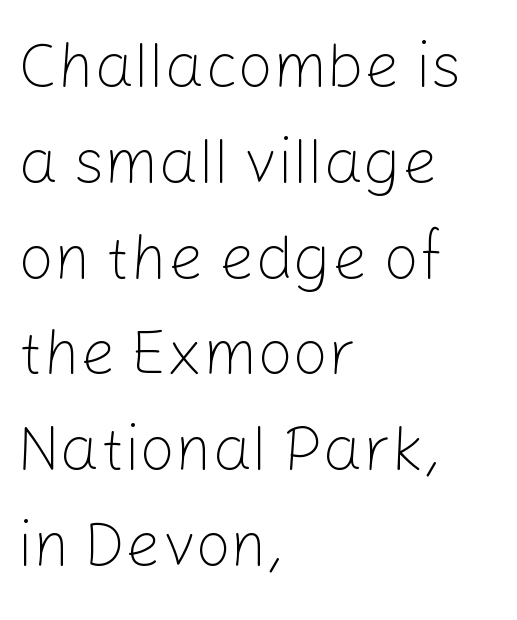
The image shows 63 px light sans-serif type, upright; set left-aligned, normal line spacing (1.52x), normal letter spacing, not underlined; low stroke contrast and a medium x-height.
